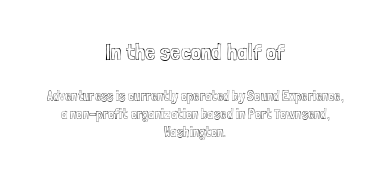
The image shows 23 px text type, upright; set centered, normal line spacing (1.31x), normal letter spacing, not underlined; the first (top) block is 1.64x larger.
